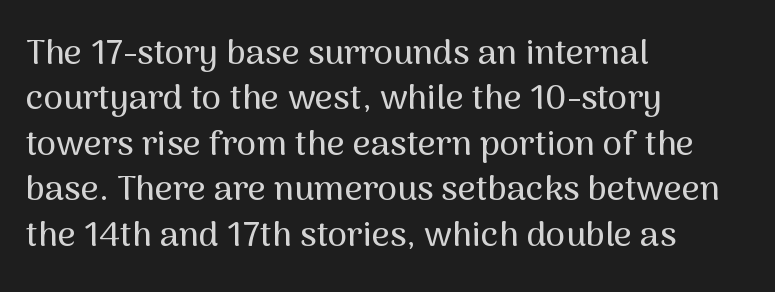
The image shows 35 px sans-serif type, upright; set left-aligned, normal line spacing (1.3x), normal letter spacing, not underlined; medium stroke contrast and a medium x-height.
